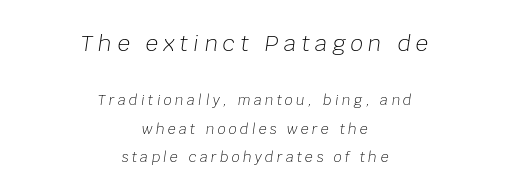
{"italic": "yes", "lean": "right", "slant_degrees": 8, "bold": "no", "underline": "no", "align": "center", "line_spacing": "loose", "line_spacing_ratio": 2.03, "letter_spacing": "wide", "letter_spacing_em": 0.24, "larger_block": "first", "size_ratio": 1.57, "glyph_px": 22}
